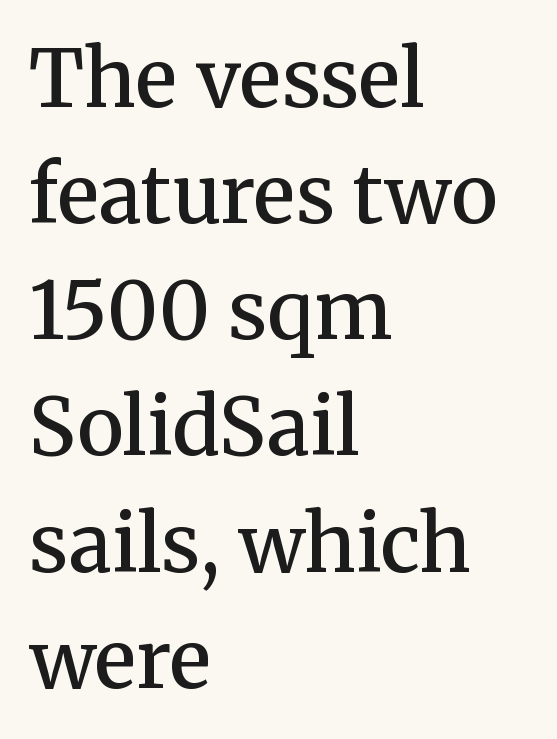
Unlike italic type, these characters show no tilt at all. Leading: standard. The string is rendered with underlining switched off. The passage shown is typed in a proportional face where columns would drift. The letterforms sit shoulder to shoulder at normal distance. Layout note: lines flush left.
